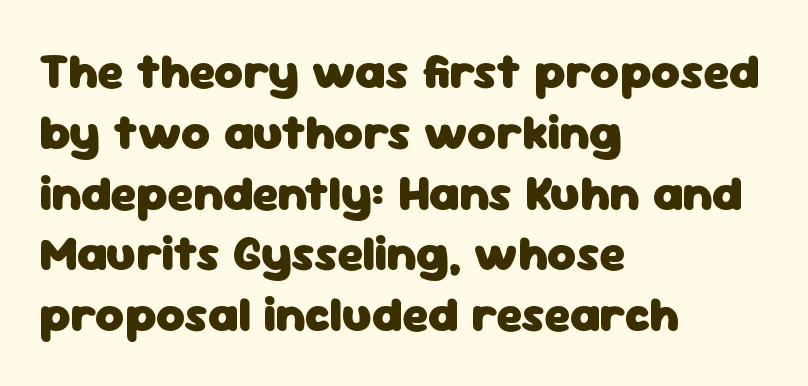
Q: Is the text bold? A: Yes.
Q: Is the text italic (slanted)? A: No, it is upright.
Q: Is the typeface a serif or a sans-serif typeface? A: Sans-serif.
Q: Is the text underlined? A: No.
Q: How is the paragraph aligned? A: Left-aligned.
Q: Is the spacing between letters normal or unusually wide? A: Normal.
Q: Width (condensed, normal, or wide)? A: Normal.
Q: Stroke contrast? A: Low.
Q: x-height? A: Medium.
Q: Monospaced? A: No.
